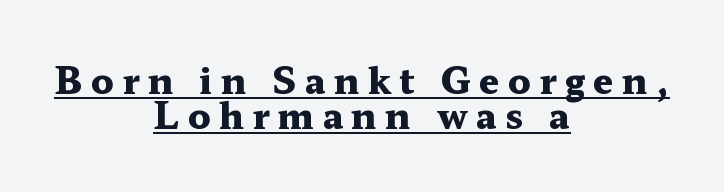
Short note: letters widely spaced. The space between consecutive lines is stingy. A typesetter would mark this as roman, not italic. Is this a fixed-width face? No — the glyphs have proportional, varying widths. What decoration does the sample have? An underline.
